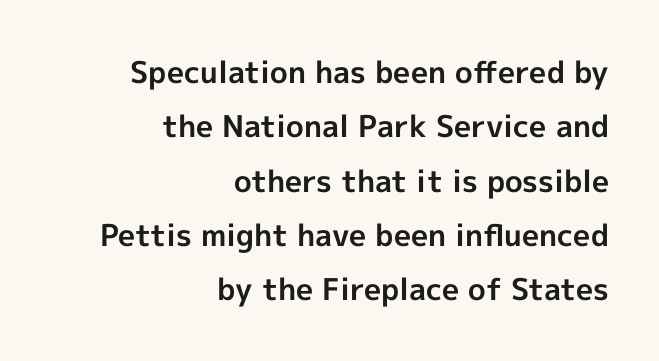
Q: Is the text bold? A: Yes.
Q: Is the text italic (slanted)? A: No, it is upright.
Q: Is the typeface a serif or a sans-serif typeface? A: Sans-serif.
Q: Is the text underlined? A: No.
Q: How is the paragraph aligned? A: Right-aligned.
Q: Is the spacing between letters normal or unusually wide? A: Normal.
Q: Width (condensed, normal, or wide)? A: Normal.
Q: x-height? A: Medium.
Q: Monospaced? A: No.
